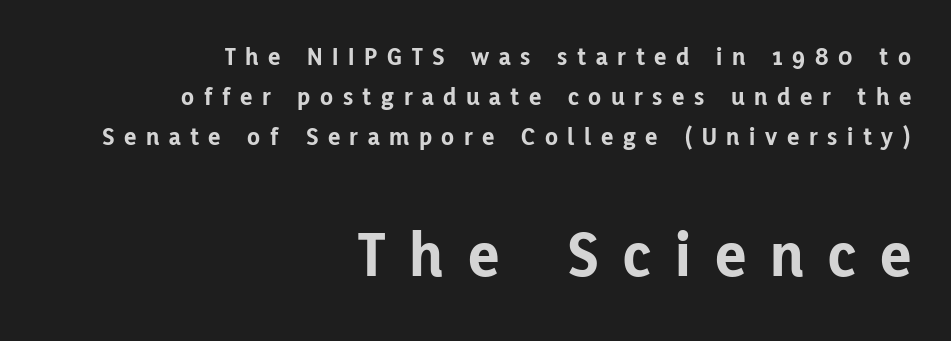
{"serif": "no", "italic": "no", "bold": "yes", "weight": "bold", "width": "normal", "stroke_contrast": "low", "x_height": "medium", "monospaced": "no", "underline": "no", "align": "right", "line_spacing": "normal", "line_spacing_ratio": 1.54, "letter_spacing": "wide", "letter_spacing_em": 0.37, "larger_block": "second", "size_ratio": 2.54, "glyph_px": 66}
